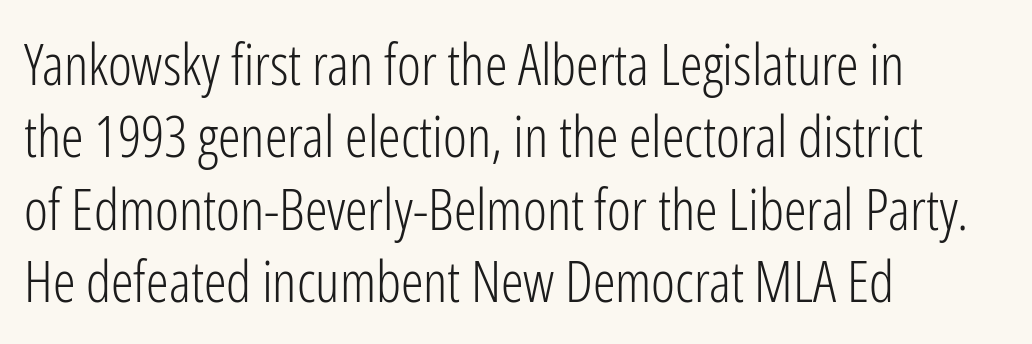
Q: Is the text bold? A: No.
Q: Is the text italic (slanted)? A: No, it is upright.
Q: Is the typeface a serif or a sans-serif typeface? A: Sans-serif.
Q: Is the text underlined? A: No.
Q: How is the paragraph aligned? A: Left-aligned.
Q: Is the spacing between letters normal or unusually wide? A: Normal.
Q: Is the spacing between lines tight, normal or loose? A: Normal.
Q: Width (condensed, normal, or wide)? A: Condensed.
Q: Stroke contrast? A: Low.
Q: x-height? A: Medium.
Q: Monospaced? A: No.
